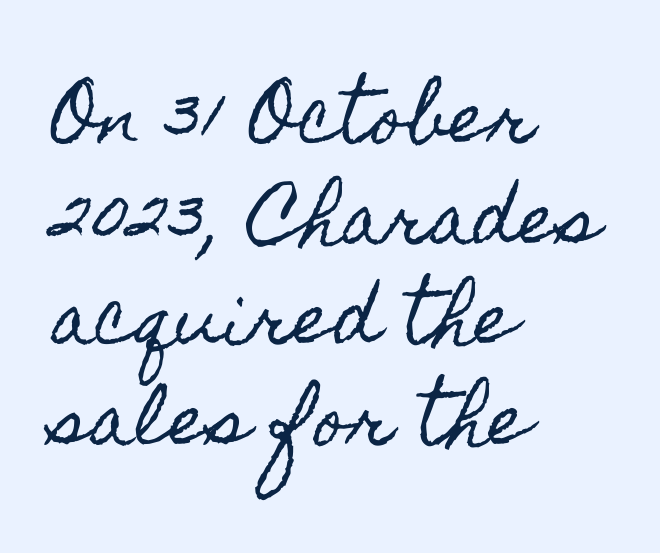
Q: Is the text italic (slanted)? A: Yes.
Q: Is the text underlined? A: No.
Q: How is the paragraph aligned? A: Left-aligned.
Q: Is the spacing between letters normal or unusually wide? A: Normal.
Q: Is the spacing between lines tight, normal or loose? A: Normal.
Q: Width (condensed, normal, or wide)? A: Condensed.
Q: x-height? A: Small.
Q: Monospaced? A: No.
